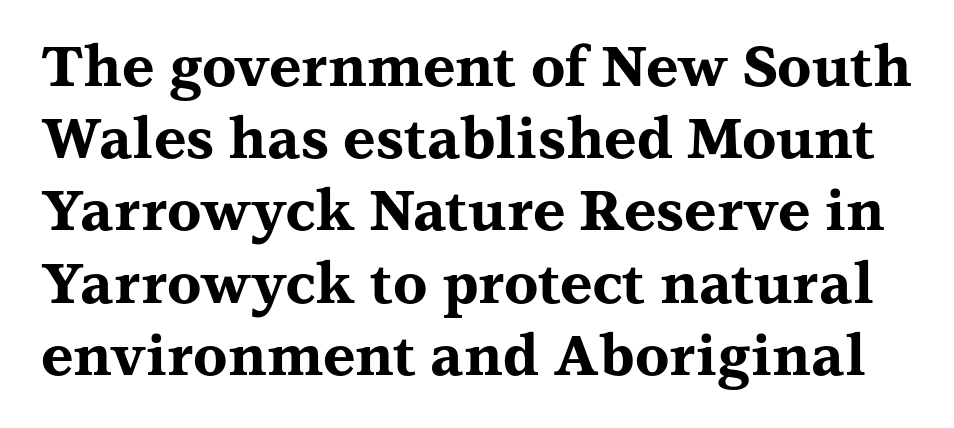
The letters carry serifs — small finishing strokes at the ends of their stems. Every letter is thick-stroked: bold, no question. Honestly, the row spacing looks completely unremarkable. Tall strokes in this sample are plumb rather than angled.
